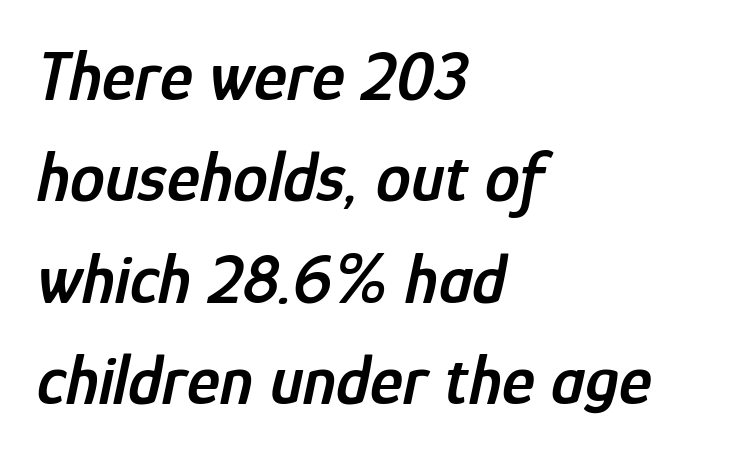
The image shows 70 px semibold, condensed type, italic (leaning right); set left-aligned, normal line spacing (1.45x), normal letter spacing, not underlined; low stroke contrast and a medium x-height.
